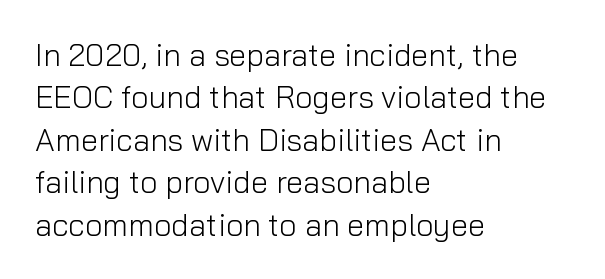
{"serif": "no", "italic": "no", "bold": "no", "weight": "light", "width": "normal", "stroke_contrast": "low", "x_height": "medium", "monospaced": "no", "underline": "no", "align": "left", "line_spacing": "normal", "line_spacing_ratio": 1.37, "letter_spacing": "normal", "letter_spacing_em": 0.0, "glyph_px": 31}
